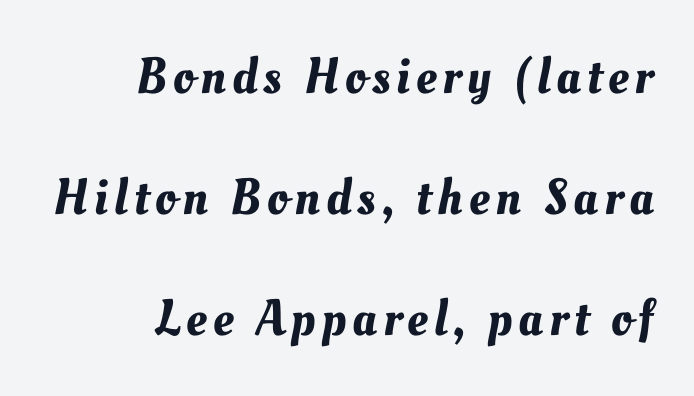
The letters advance in unequal steps, a hallmark of proportional type. The lines in this sample share a right terminus and differ only in where they begin. Lines of text with bare space underneath. Rows of type keep a wide berth in the vertical direction.
